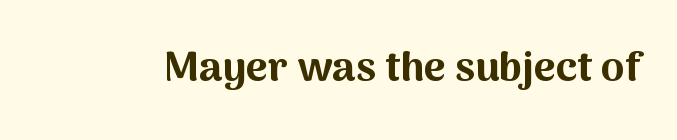
{"serif": "no", "italic": "no", "bold": "yes", "weight": "bold", "width": "normal", "stroke_contrast": "medium", "x_height": "medium", "monospaced": "no", "underline": "no", "letter_spacing": "normal", "letter_spacing_em": 0.0, "glyph_px": 42}
